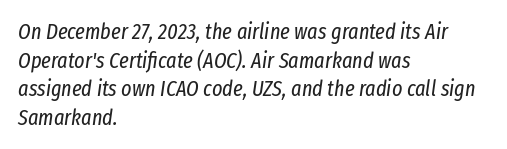
Q: Is the text bold? A: No.
Q: Is the text italic (slanted)? A: Yes, it leans right by about 8 degrees.
Q: Is the text underlined? A: No.
Q: How is the paragraph aligned? A: Left-aligned.
Q: Is the spacing between letters normal or unusually wide? A: Normal.
Q: Is the spacing between lines tight, normal or loose? A: Normal.
